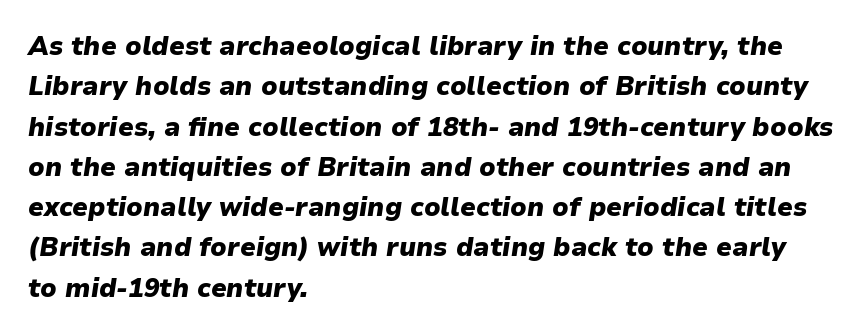
{"italic": "yes", "lean": "right", "slant_degrees": 9, "bold": "yes", "underline": "no", "align": "left", "line_spacing": "normal", "line_spacing_ratio": 1.55, "letter_spacing": "normal", "letter_spacing_em": 0.0, "glyph_px": 26}
